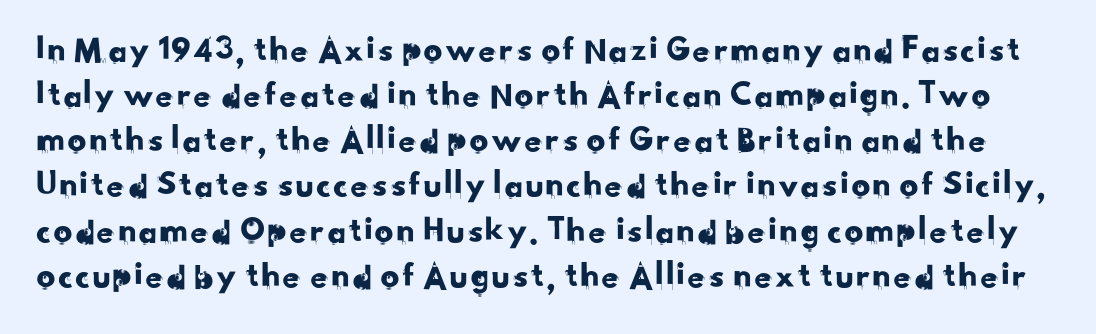
Letter spacing: default. Varying glyph widths throughout — classic text-font behaviour. The passage shown is not underscored anywhere. The characters display no serif detailing; their extremities are plain.
